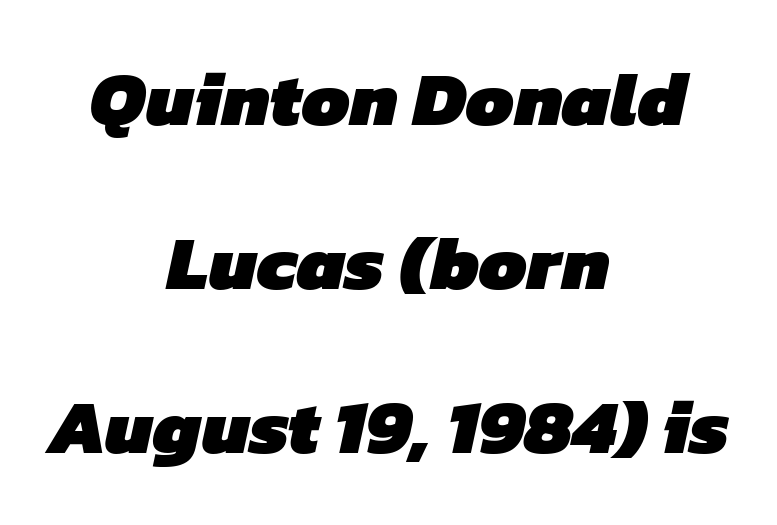
{"serif": "no", "bold": "yes", "weight": "heavy", "width": "normal", "stroke_contrast": "low", "x_height": "medium", "monospaced": "no", "underline": "no", "align": "center", "line_spacing": "loose", "line_spacing_ratio": 2.13, "letter_spacing": "normal", "letter_spacing_em": 0.0, "glyph_px": 77}
